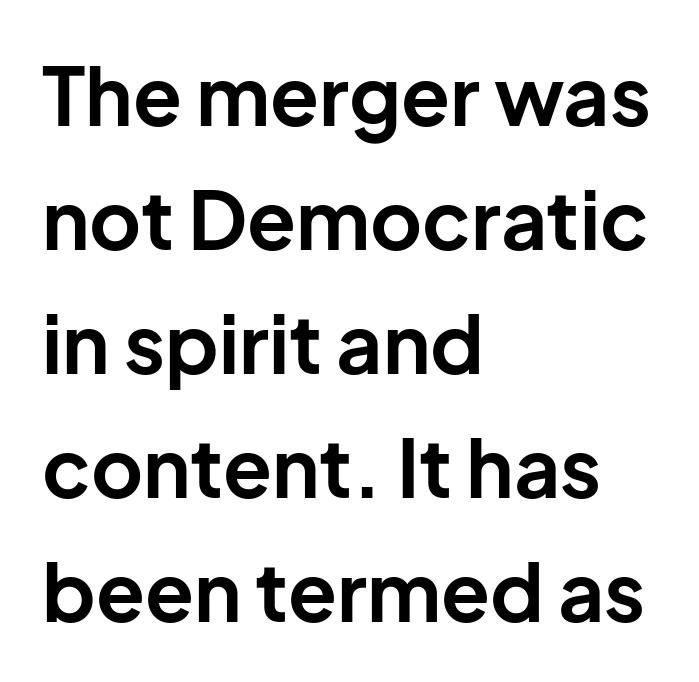
{"serif": "no", "italic": "no", "bold": "yes", "weight": "bold", "width": "normal", "stroke_contrast": "low", "x_height": "medium", "monospaced": "no", "underline": "no", "align": "left", "line_spacing": "normal", "line_spacing_ratio": 1.55, "letter_spacing": "normal", "letter_spacing_em": 0.0, "glyph_px": 80}
